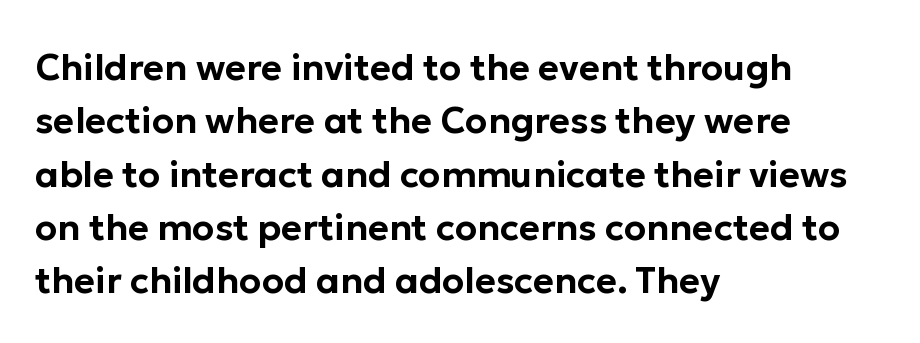
Q: Is the text italic (slanted)? A: No, it is upright.
Q: Is the typeface a serif or a sans-serif typeface? A: Sans-serif.
Q: Is the text underlined? A: No.
Q: How is the paragraph aligned? A: Left-aligned.
Q: Is the spacing between letters normal or unusually wide? A: Normal.
Q: Is the spacing between lines tight, normal or loose? A: Normal.
Q: Width (condensed, normal, or wide)? A: Normal.
Q: Stroke contrast? A: Low.
Q: x-height? A: Medium.
Q: Monospaced? A: No.
